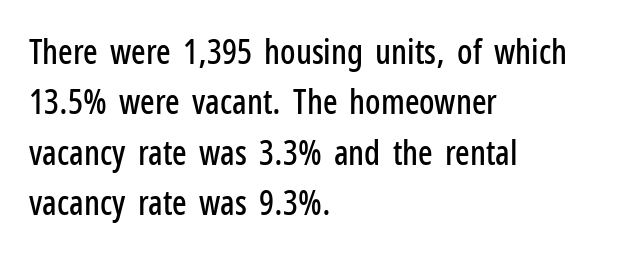
{"serif": "no", "italic": "no", "width": "condensed", "stroke_contrast": "low", "x_height": "medium", "monospaced": "no", "underline": "no", "align": "left", "line_spacing": "normal", "line_spacing_ratio": 1.48, "letter_spacing": "normal", "letter_spacing_em": 0.0, "glyph_px": 34}
